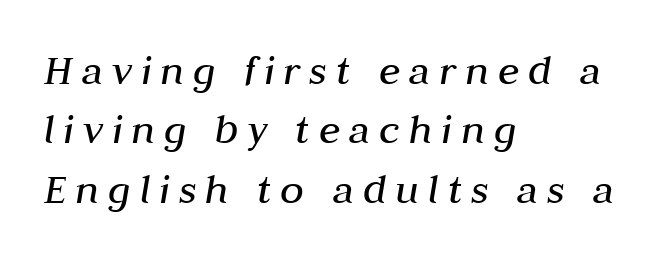
The image shows 44 px regular-weight type, italic (leaning right); set left-aligned, normal line spacing (1.35x), unusually wide letter spacing (+0.2 em), not underlined; medium stroke contrast and a medium x-height.
